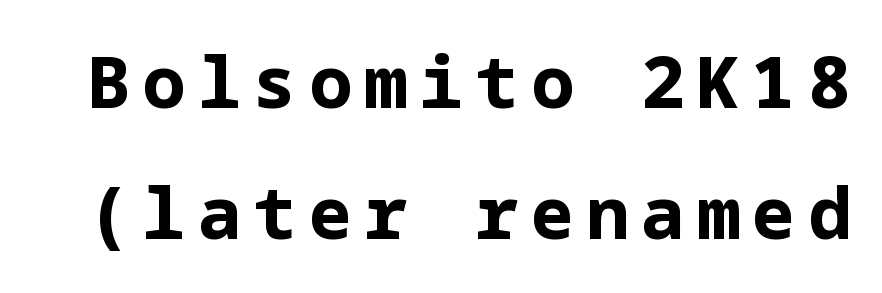
Has an underline been added? It has not. Italic? Not at all — the glyphs are vertical. Stroke thickness is high; the sample reads as a true bold. Letterform terminals end flat and unadorned throughout the passage.
